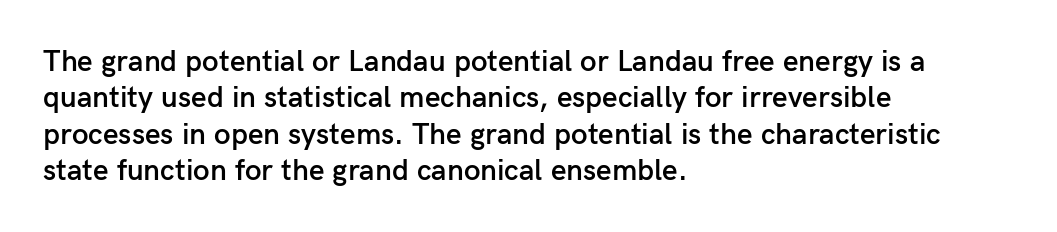
The image shows 30 px semibold sans-serif type, upright; set left-aligned, line spacing 1.21x, normal letter spacing, not underlined; low stroke contrast and a medium x-height.
